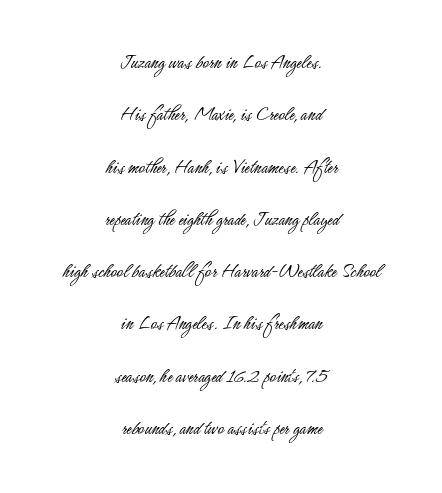
The glyphs are unaccompanied by any horizontal stroke below them. There is no visible air inserted between adjacent glyphs. Alignment: centered. Heft: none added — not bold. Compared with typical paragraphs, the rows here are farther apart.
